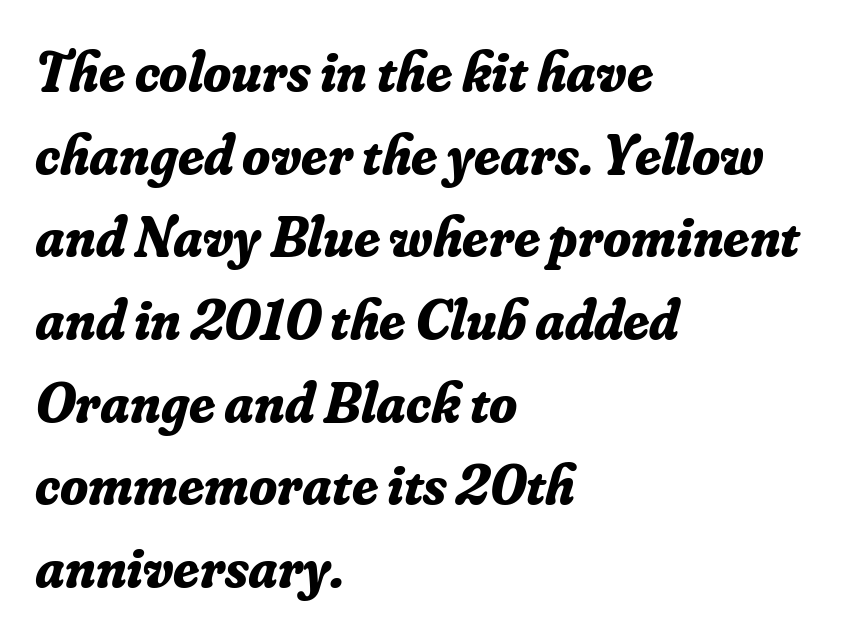
Q: Is the text bold? A: Yes.
Q: Is the text italic (slanted)? A: Yes, it leans right by about 16 degrees.
Q: Is the typeface a serif or a sans-serif typeface? A: Serif.
Q: Is the text underlined? A: No.
Q: How is the paragraph aligned? A: Left-aligned.
Q: Is the spacing between letters normal or unusually wide? A: Normal.
Q: Is the spacing between lines tight, normal or loose? A: Normal.
Q: Width (condensed, normal, or wide)? A: Normal.
Q: Stroke contrast? A: Low.
Q: x-height? A: Small.
Q: Monospaced? A: No.
